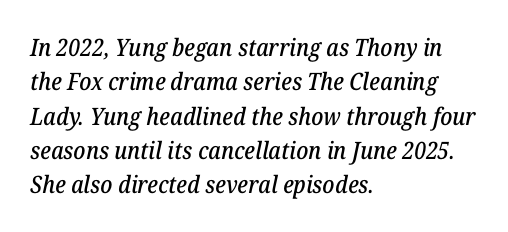
Quick note: underline off. These lines are set flush left with a ragged right edge. Here the glyphs are tracked normally, forming tight word shapes. Looking at the ascenders, they clearly lean. Evenly set lines give the paragraph a standard silhouette.
